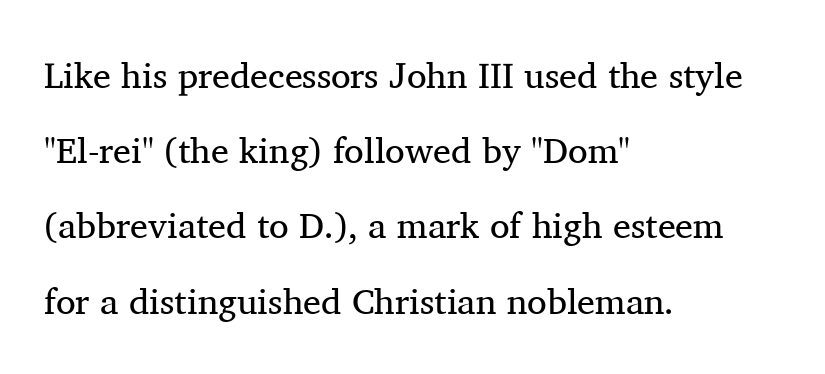
The leading is generous, giving the passage an open texture. The font sits on the lighter half of the weight spectrum, regular included. Alignment: flush left. Spacing between characters is what you'd get straight out of the box. You could not count columns in this text — the font is proportionally spaced.
